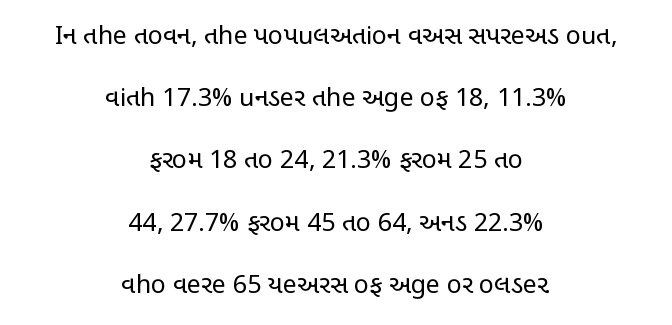
Q: Is the text bold? A: No.
Q: Is the text italic (slanted)? A: No, it is upright.
Q: Is the text underlined? A: No.
Q: How is the paragraph aligned? A: Centered.
Q: Is the spacing between letters normal or unusually wide? A: Normal.
Q: Is the spacing between lines tight, normal or loose? A: Loose.
